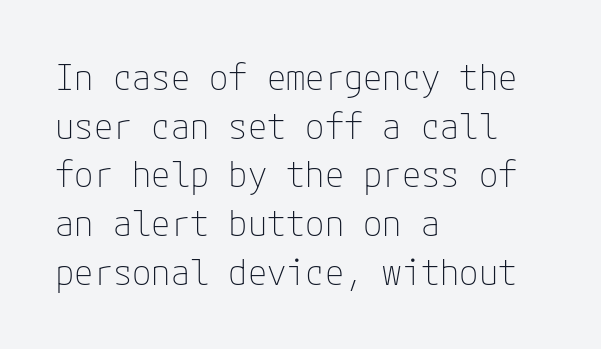
Q: Is the text bold? A: No.
Q: Is the text italic (slanted)? A: No, it is upright.
Q: Is the typeface a serif or a sans-serif typeface? A: Sans-serif.
Q: Is the text underlined? A: No.
Q: How is the paragraph aligned? A: Left-aligned.
Q: Is the spacing between letters normal or unusually wide? A: Normal.
Q: Is the spacing between lines tight, normal or loose? A: Normal.
Q: Width (condensed, normal, or wide)? A: Normal.
Q: Stroke contrast? A: Low.
Q: x-height? A: Medium.
